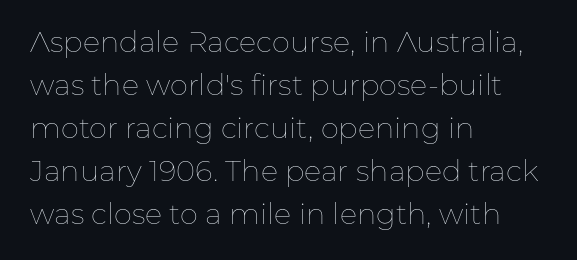
{"italic": "no", "bold": "no", "weight": "thin", "width": "normal", "stroke_contrast": "low", "x_height": "medium", "monospaced": "no", "underline": "no", "align": "left", "line_spacing": "normal", "line_spacing_ratio": 1.48, "letter_spacing": "normal", "letter_spacing_em": 0.0, "glyph_px": 29}
